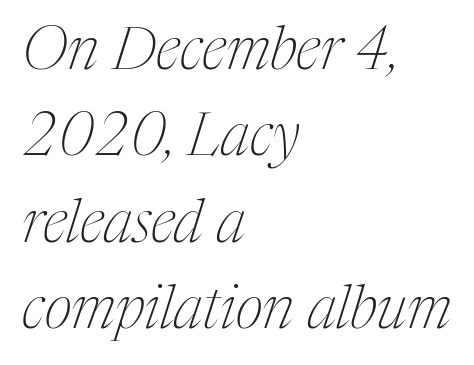
{"serif": "yes", "italic": "yes", "lean": "right", "slant_degrees": 17, "bold": "no", "weight": "thin", "width": "condensed", "stroke_contrast": "medium", "x_height": "medium", "monospaced": "no", "underline": "no", "align": "left", "line_spacing": "normal", "line_spacing_ratio": 1.44, "letter_spacing": "normal", "letter_spacing_em": 0.0, "glyph_px": 60}
